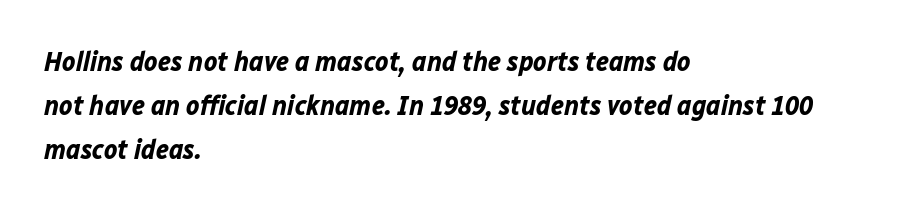
The horizontal fit of the characters is conventional and even. Thick stems and heavy bowls — unmistakably bold. Line spacing here is normal. The specimen reads as italic at a glance. The area under the type is left untouched.
